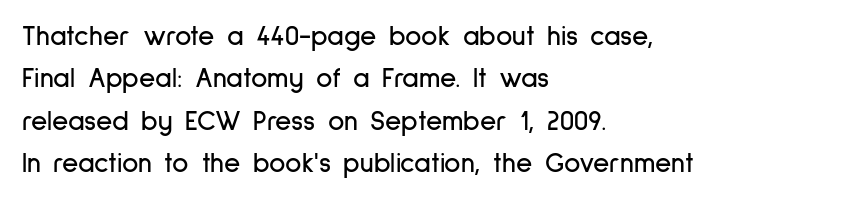
Q: Is the text italic (slanted)? A: No, it is upright.
Q: Is the typeface a serif or a sans-serif typeface? A: Sans-serif.
Q: Is the text underlined? A: No.
Q: How is the paragraph aligned? A: Left-aligned.
Q: Is the spacing between letters normal or unusually wide? A: Normal.
Q: Is the spacing between lines tight, normal or loose? A: Normal.
Q: Width (condensed, normal, or wide)? A: Condensed.
Q: Stroke contrast? A: Low.
Q: x-height? A: Medium.
Q: Monospaced? A: No.
